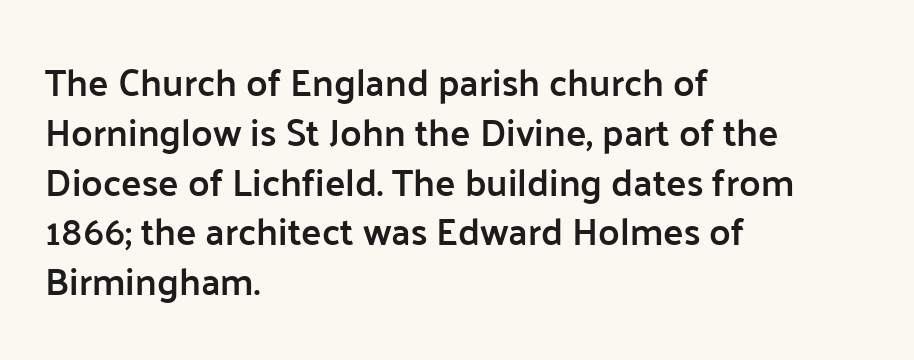
The image shows 38 px semibold sans-serif type, upright; set left-aligned, normal line spacing (1.31x), normal letter spacing, not underlined; low stroke contrast and a medium x-height.
